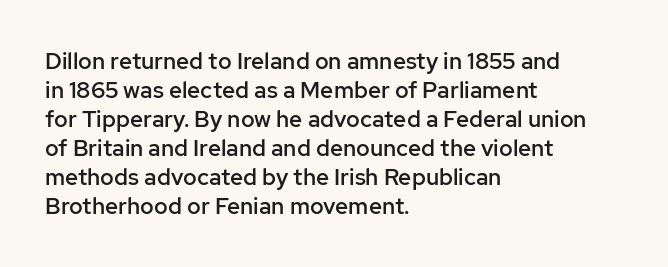
The image shows 23 px text type, upright; set left-aligned, normal line spacing (1.26x), normal letter spacing, not underlined.
